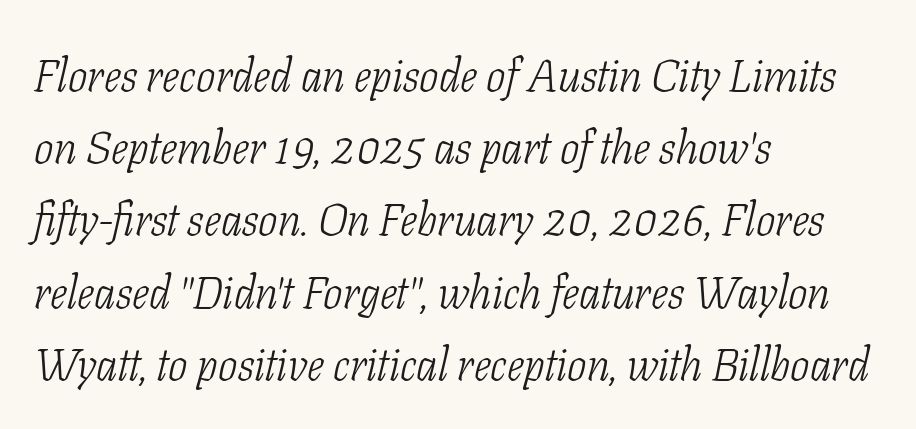
Here the designer chose a conventional face with non-uniform glyph widths. A typesetter would call this leading conventional body-copy spacing. The characters are drawn with everyday or finer stroke widths. The compositor pushed each line to the left boundary. Each row of text sits above clean, open space. The letters sit at their default tracking, neither squeezed nor spread.
